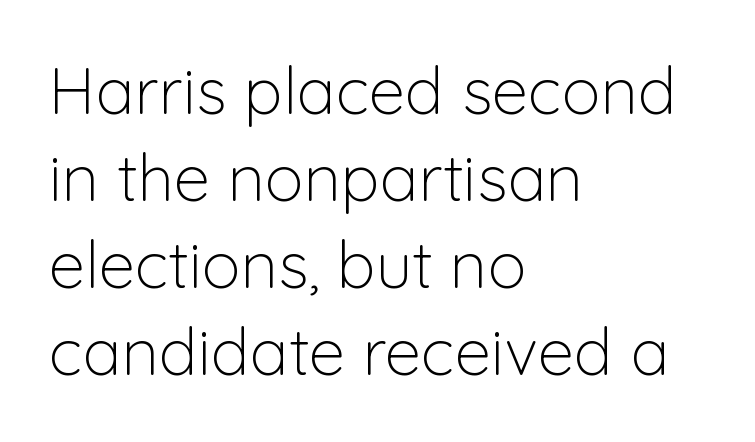
Q: Is the text bold? A: No.
Q: Is the text italic (slanted)? A: No, it is upright.
Q: Is the typeface a serif or a sans-serif typeface? A: Sans-serif.
Q: Is the text underlined? A: No.
Q: How is the paragraph aligned? A: Left-aligned.
Q: Is the spacing between letters normal or unusually wide? A: Normal.
Q: Is the spacing between lines tight, normal or loose? A: Normal.
Q: Width (condensed, normal, or wide)? A: Normal.
Q: Stroke contrast? A: Low.
Q: x-height? A: Medium.
Q: Monospaced? A: No.
